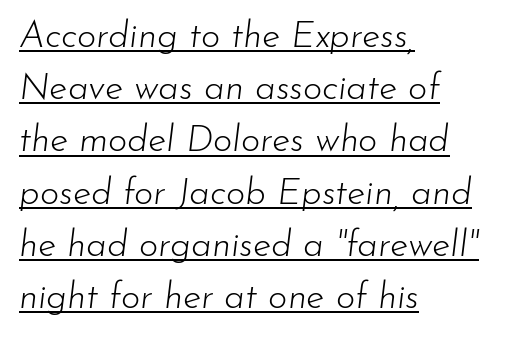
Varying glyph widths throughout — classic text-font behaviour. The horizontal fit of the characters is conventional and even. The sample's only ornament is a line tracing under the words. The whole block is typeset with a tilt. Bold? No — there's no thickening of the strokes.
